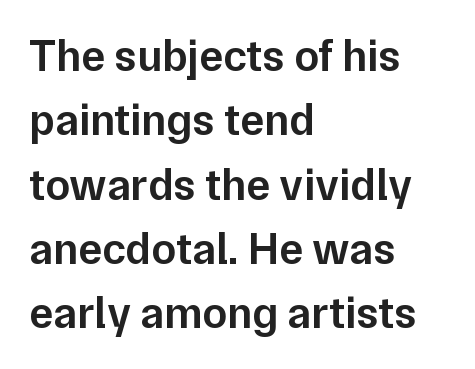
{"serif": "no", "italic": "no", "bold": "semi", "weight": "semibold", "width": "normal", "stroke_contrast": "low", "x_height": "medium", "monospaced": "no", "underline": "no", "align": "left", "line_spacing": "normal", "line_spacing_ratio": 1.43, "letter_spacing": "normal", "letter_spacing_em": 0.0, "glyph_px": 45}
